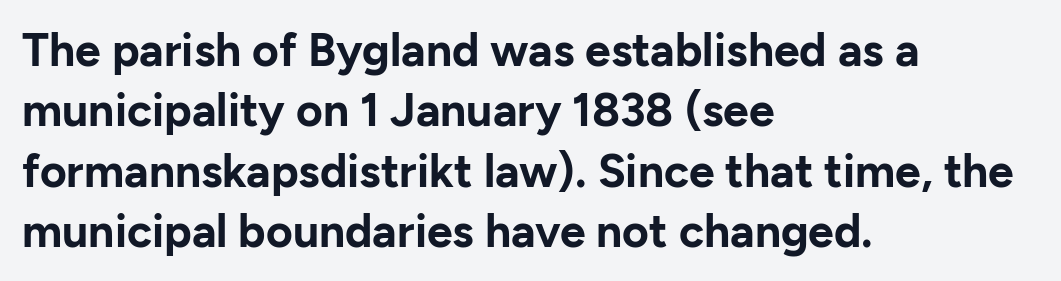
Q: Is the text bold? A: Yes.
Q: Is the text italic (slanted)? A: No, it is upright.
Q: Is the typeface a serif or a sans-serif typeface? A: Sans-serif.
Q: Is the text underlined? A: No.
Q: How is the paragraph aligned? A: Left-aligned.
Q: Is the spacing between letters normal or unusually wide? A: Normal.
Q: Is the spacing between lines tight, normal or loose? A: Normal.
Q: Width (condensed, normal, or wide)? A: Normal.
Q: Stroke contrast? A: Low.
Q: x-height? A: Medium.
Q: Monospaced? A: No.
